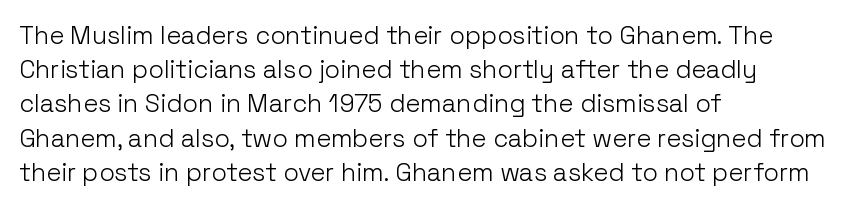
The image shows 25 px text type, upright; set left-aligned, normal line spacing (1.37x), normal letter spacing, not underlined.
